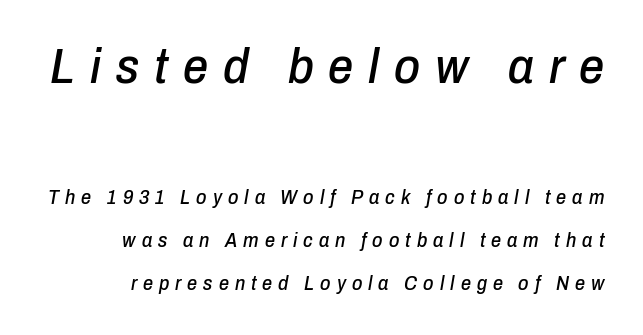
The axis of the letterforms is tilted away from vertical. You could not count columns in this text — the font is proportionally spaced. Character size in the leading block exceeds that of the trailing block. The lines are spread far apart with generous leading. The words here are not underlined. Characters follow at a spacing far wider than the type designer built in.
